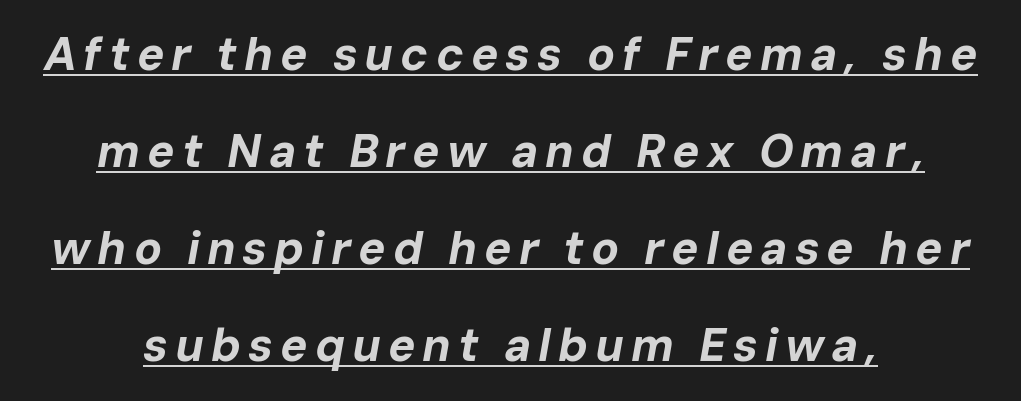
The image shows 46 px bold type, italic (leaning right); set centered, loose line spacing (2.11x), underlined; low stroke contrast and a medium x-height.
